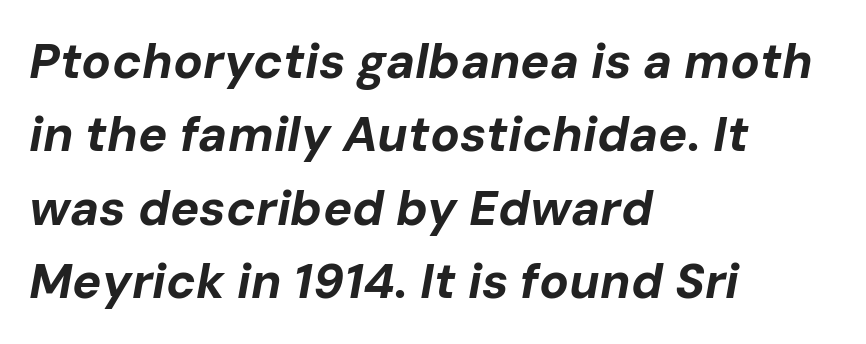
{"italic": "yes", "lean": "right", "slant_degrees": 10, "bold": "yes", "weight": "bold", "width": "normal", "stroke_contrast": "low", "x_height": "medium", "monospaced": "no", "underline": "no", "align": "left", "line_spacing": "normal", "line_spacing_ratio": 1.5, "letter_spacing": "normal", "letter_spacing_em": 0.0, "glyph_px": 49}
